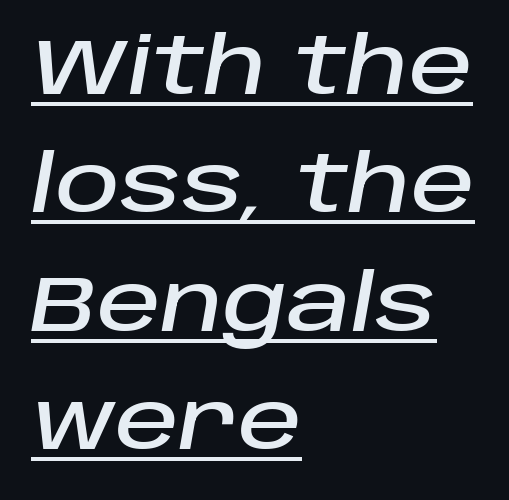
Q: Is the text italic (slanted)? A: Yes, it leans right by about 10 degrees.
Q: Is the text underlined? A: Yes.
Q: How is the paragraph aligned? A: Left-aligned.
Q: Is the spacing between letters normal or unusually wide? A: Normal.
Q: Is the spacing between lines tight, normal or loose? A: Normal.
Q: Width (condensed, normal, or wide)? A: Normal.
Q: Stroke contrast? A: Low.
Q: x-height? A: Large.
Q: Monospaced? A: No.
